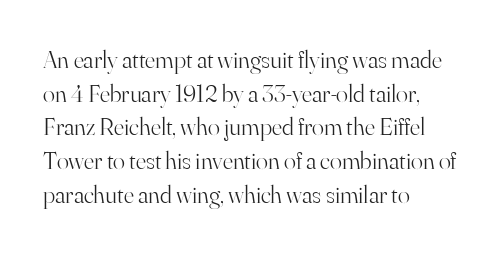
Q: Is the text bold? A: No.
Q: Is the text italic (slanted)? A: No, it is upright.
Q: Is the text underlined? A: No.
Q: How is the paragraph aligned? A: Left-aligned.
Q: Is the spacing between letters normal or unusually wide? A: Normal.
Q: Is the spacing between lines tight, normal or loose? A: Normal.
